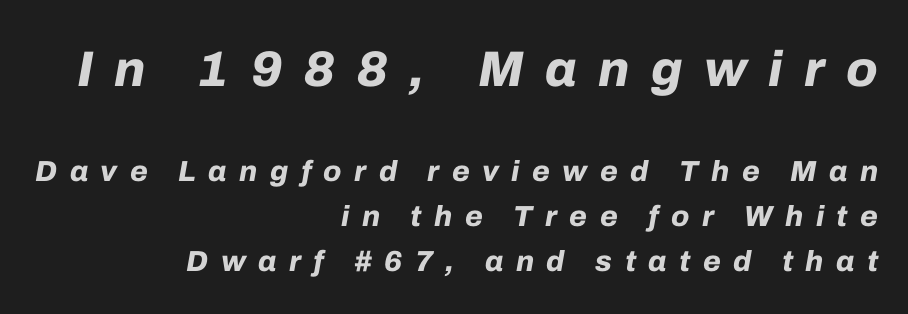
Quick note: underline off. As a designer I'd log this as weight 700, bold. What's the leading like? Ordinary, nothing unusual. Whoever set this made the first block the dominant, larger element. Compared with typical body copy, the letter spacing here is much looser. This sample has the flowing, uneven cadence of proportional lettering.
